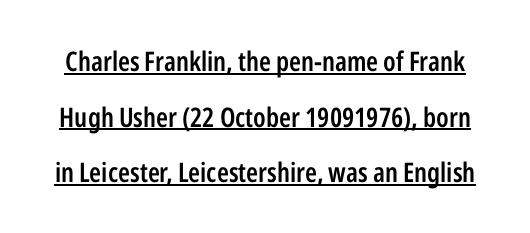
{"italic": "no", "bold": "semi", "underline": "yes", "line_spacing": "loose", "line_spacing_ratio": 2.06, "letter_spacing": "normal", "letter_spacing_em": 0.0, "glyph_px": 27}
